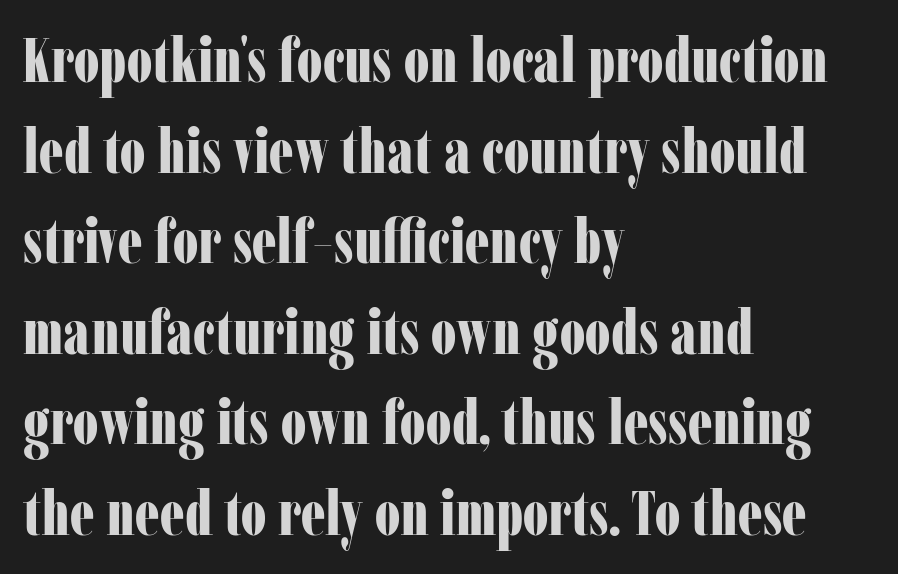
Note the varied advance widths — an 'i' is clearly narrower than an 'm'. Serifs: yes, visible at the terminals of the letterforms. In CSS terms this would be text-align: left. Unmarked baselines from the first word to the last.
